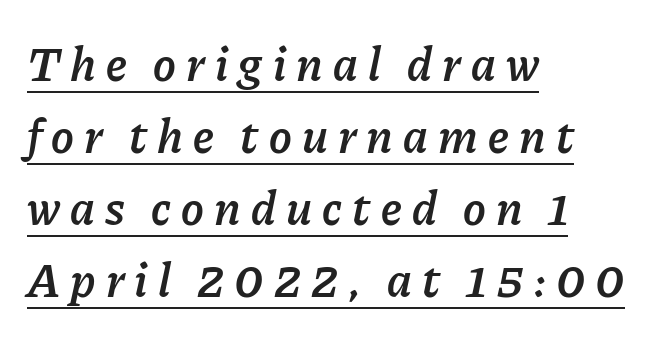
{"italic": "yes", "lean": "right", "slant_degrees": 11, "bold": "semi", "weight": "semibold", "width": "normal", "stroke_contrast": "low", "x_height": "medium", "monospaced": "no", "underline": "yes", "align": "left", "line_spacing": "normal", "line_spacing_ratio": 1.5, "letter_spacing": "wide", "letter_spacing_em": 0.21, "glyph_px": 48}
